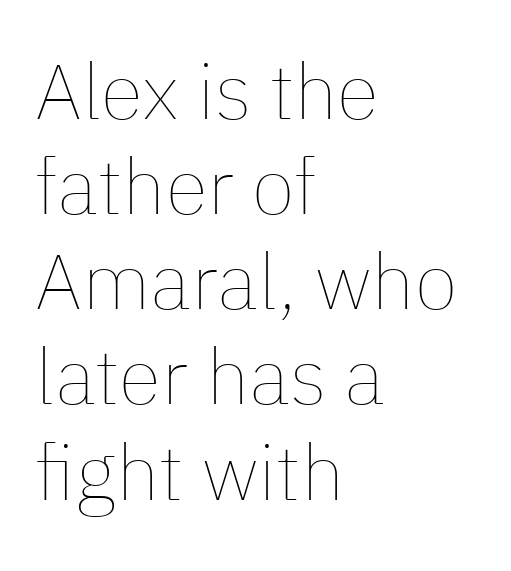
{"italic": "no", "bold": "no", "weight": "thin", "width": "normal", "stroke_contrast": "low", "x_height": "medium", "monospaced": "no", "underline": "no", "align": "left", "line_spacing_ratio": 1.22, "letter_spacing": "normal", "letter_spacing_em": 0.0, "glyph_px": 78}
